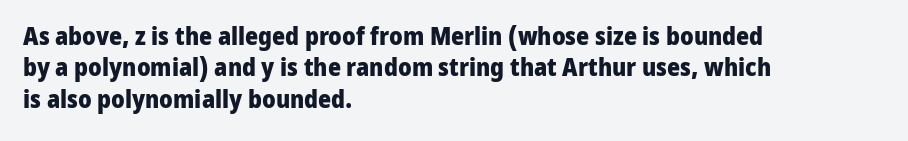
Q: Is the text bold? A: Yes.
Q: Is the text italic (slanted)? A: No, it is upright.
Q: Is the text underlined? A: No.
Q: How is the paragraph aligned? A: Left-aligned.
Q: Is the spacing between letters normal or unusually wide? A: Normal.
Q: Is the spacing between lines tight, normal or loose? A: Normal.
